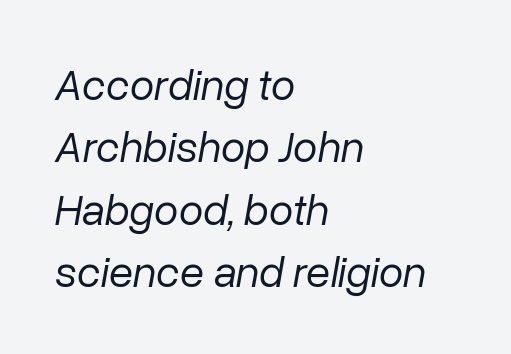
Q: Is the text bold? A: No.
Q: Is the text italic (slanted)? A: Yes, it leans right by about 10 degrees.
Q: Is the text underlined? A: No.
Q: How is the paragraph aligned? A: Left-aligned.
Q: Is the spacing between letters normal or unusually wide? A: Normal.
Q: Is the spacing between lines tight, normal or loose? A: Normal.
Q: Width (condensed, normal, or wide)? A: Normal.
Q: Stroke contrast? A: Low.
Q: x-height? A: Medium.
Q: Monospaced? A: No.
